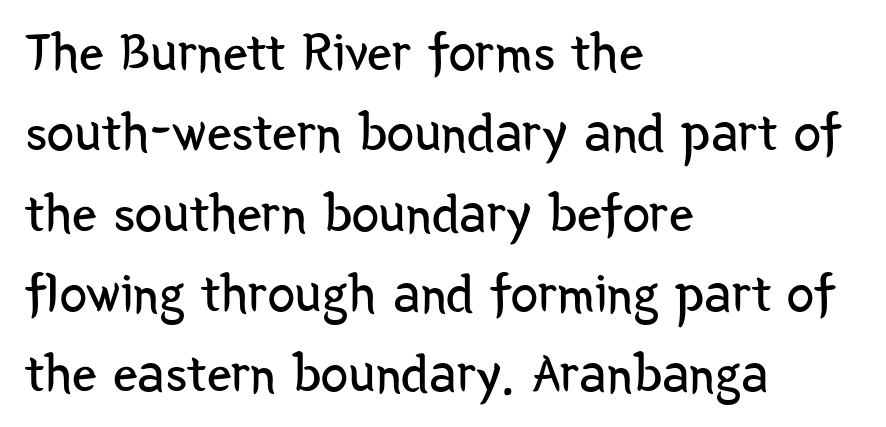
{"serif": "no", "italic": "no", "bold": "no", "weight": "regular", "width": "condensed", "stroke_contrast": "low", "x_height": "medium", "monospaced": "no", "underline": "no", "align": "left", "line_spacing": "normal", "line_spacing_ratio": 1.46, "letter_spacing": "normal", "letter_spacing_em": 0.0, "glyph_px": 55}
